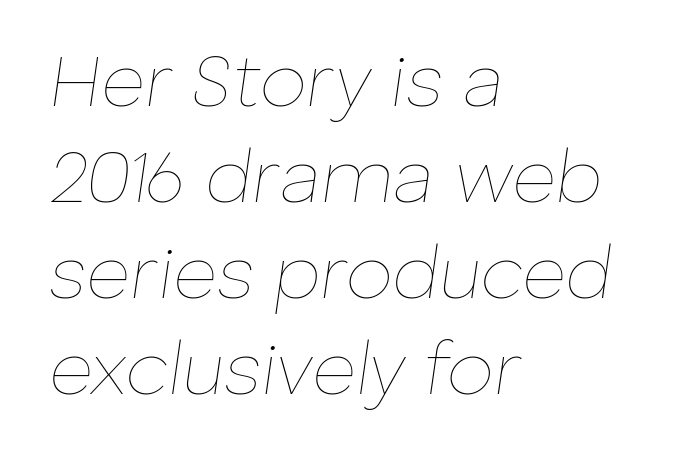
The image shows 75 px thin type, italic (leaning right); set left-aligned, normal line spacing (1.28x), normal letter spacing, not underlined; low stroke contrast and a medium x-height.
